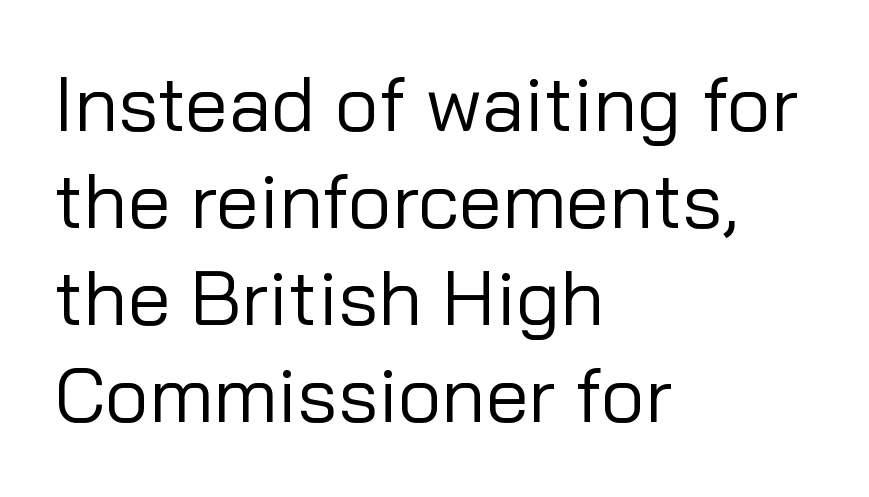
Q: Is the text bold? A: No.
Q: Is the text italic (slanted)? A: No, it is upright.
Q: Is the typeface a serif or a sans-serif typeface? A: Sans-serif.
Q: Is the text underlined? A: No.
Q: How is the paragraph aligned? A: Left-aligned.
Q: Is the spacing between letters normal or unusually wide? A: Normal.
Q: Is the spacing between lines tight, normal or loose? A: Normal.
Q: Width (condensed, normal, or wide)? A: Normal.
Q: Stroke contrast? A: Low.
Q: x-height? A: Medium.
Q: Monospaced? A: No.
